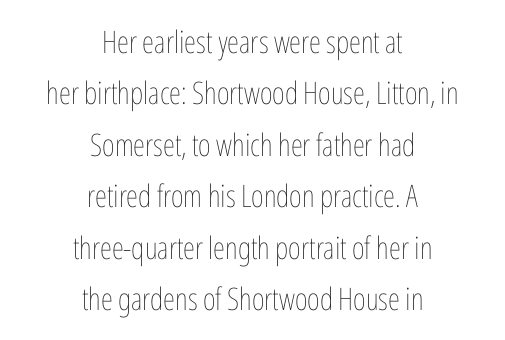
The image shows 31 px thin, condensed type, upright; set centered, normal line spacing (1.66x), normal letter spacing, not underlined; low stroke contrast and a medium x-height.
